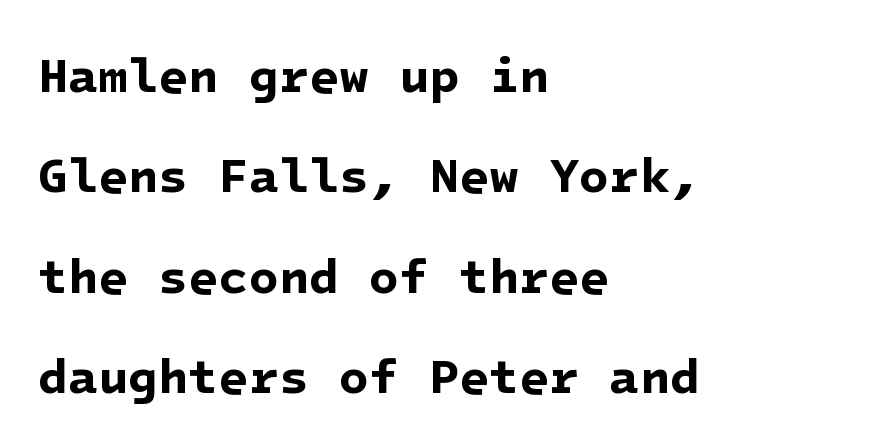
The image shows 49 px bold sans-serif type; set left-aligned, loose line spacing (2.05x), normal letter spacing, not underlined; low stroke contrast and a medium x-height.
